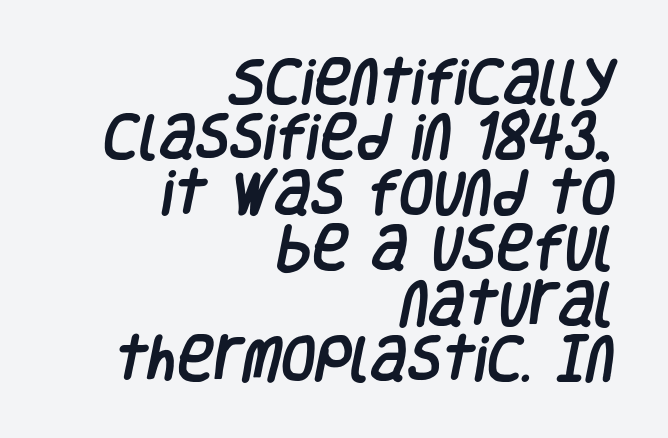
Q: Is the typeface a serif or a sans-serif typeface? A: Sans-serif.
Q: Is the text underlined? A: No.
Q: How is the paragraph aligned? A: Right-aligned.
Q: Is the spacing between letters normal or unusually wide? A: Normal.
Q: Is the spacing between lines tight, normal or loose? A: Tight.
Q: Width (condensed, normal, or wide)? A: Condensed.
Q: Stroke contrast? A: Low.
Q: x-height? A: Large.
Q: Monospaced? A: No.
